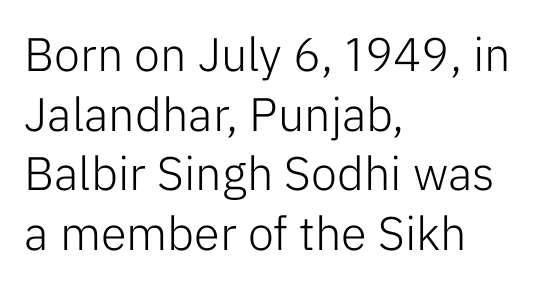
A typesetter would call this leading conventional body-copy spacing. In CSS terms this would be text-align: left. Only glyphs here, with clear space below each row. The tracking reads as untouched default to a designer's eye. The face used here is proportionally spaced, like ordinary book or web type.
